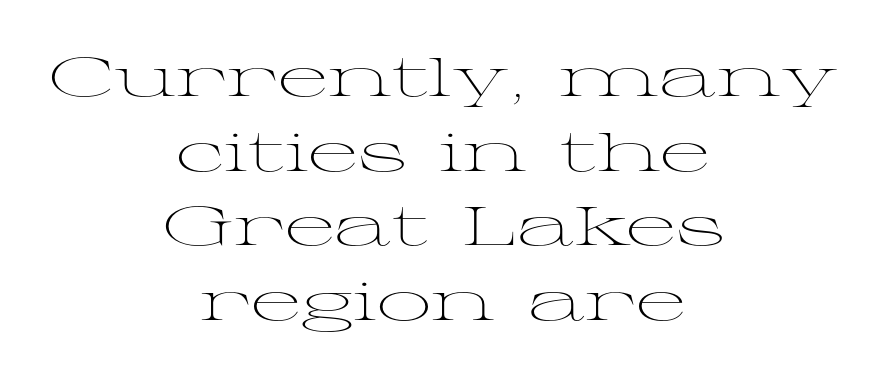
Q: Is the text bold? A: No.
Q: Is the text italic (slanted)? A: No, it is upright.
Q: Is the typeface a serif or a sans-serif typeface? A: Serif.
Q: Is the text underlined? A: No.
Q: How is the paragraph aligned? A: Centered.
Q: Is the spacing between letters normal or unusually wide? A: Normal.
Q: Is the spacing between lines tight, normal or loose? A: Normal.
Q: Width (condensed, normal, or wide)? A: Wide.
Q: Stroke contrast? A: Medium.
Q: x-height? A: Medium.
Q: Monospaced? A: No.
